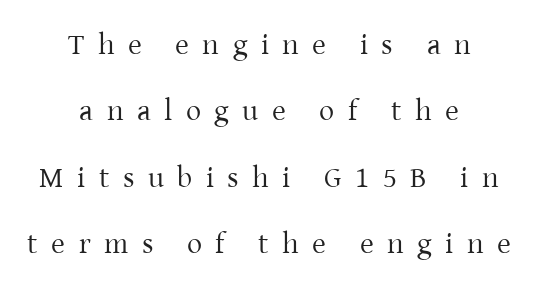
{"serif": "yes", "italic": "no", "bold": "no", "weight": "regular", "width": "normal", "stroke_contrast": "low", "x_height": "medium", "monospaced": "no", "underline": "no", "align": "center", "line_spacing": "loose", "line_spacing_ratio": 2.21, "letter_spacing": "wide", "letter_spacing_em": 0.45, "glyph_px": 30}
